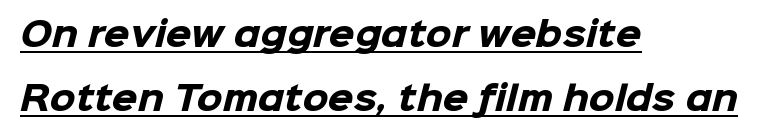
Q: Is the text bold? A: Yes.
Q: Is the typeface a serif or a sans-serif typeface? A: Sans-serif.
Q: Is the text underlined? A: Yes.
Q: How is the paragraph aligned? A: Left-aligned.
Q: Is the spacing between letters normal or unusually wide? A: Normal.
Q: Is the spacing between lines tight, normal or loose? A: Loose.
Q: Width (condensed, normal, or wide)? A: Normal.
Q: Stroke contrast? A: Low.
Q: x-height? A: Medium.
Q: Monospaced? A: No.
